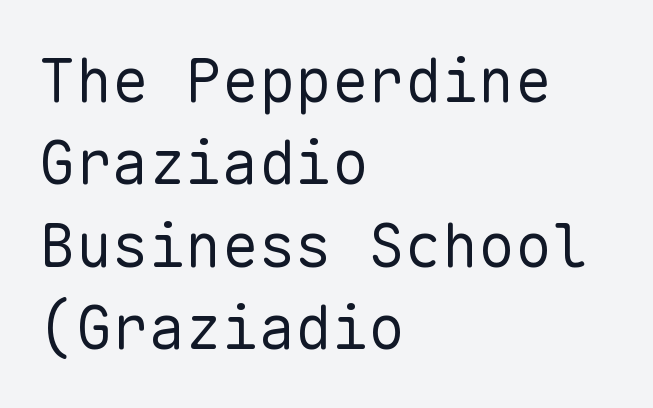
Q: Is the text bold? A: No.
Q: Is the text italic (slanted)? A: No, it is upright.
Q: Is the typeface a serif or a sans-serif typeface? A: Sans-serif.
Q: Is the text underlined? A: No.
Q: How is the paragraph aligned? A: Left-aligned.
Q: Is the spacing between letters normal or unusually wide? A: Normal.
Q: Is the spacing between lines tight, normal or loose? A: Normal.
Q: Width (condensed, normal, or wide)? A: Normal.
Q: Stroke contrast? A: Low.
Q: x-height? A: Medium.
Q: Monospaced? A: Yes.
